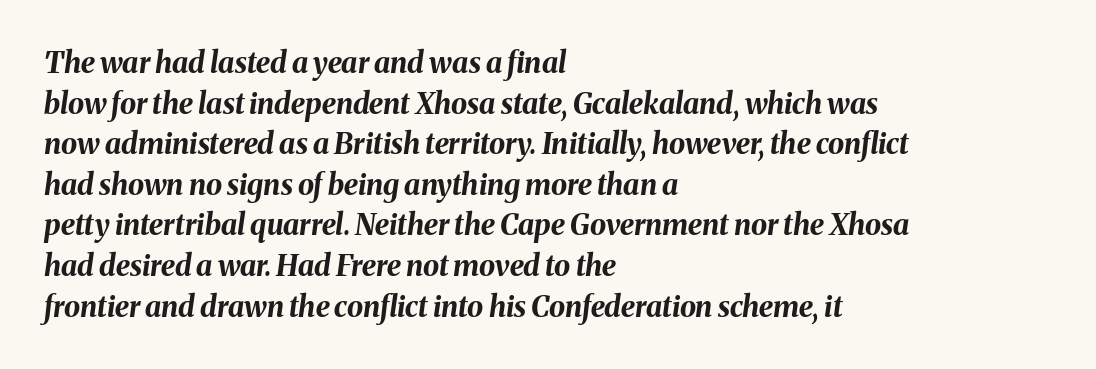
{"italic": "yes", "lean": "right", "slant_degrees": 8, "bold": "yes", "weight": "bold", "width": "normal", "stroke_contrast": "medium", "x_height": "medium", "monospaced": "no", "underline": "no", "align": "left", "line_spacing": "normal", "line_spacing_ratio": 1.4, "letter_spacing": "normal", "letter_spacing_em": 0.0, "glyph_px": 29}
